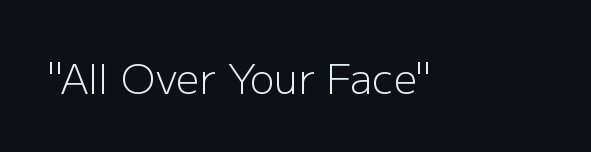
{"serif": "no", "italic": "no", "bold": "no", "weight": "light", "width": "normal", "stroke_contrast": "low", "x_height": "medium", "monospaced": "no", "underline": "no", "letter_spacing": "normal", "letter_spacing_em": 0.0, "glyph_px": 41}
